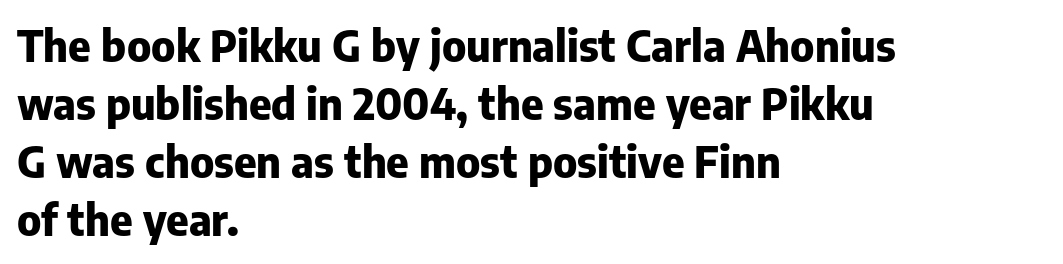
You'd pick this weight for a headline — it's a proper bold. Every stem runs plumb, perpendicular to the baseline. The strip under each line holds only bare page. One-word summary of the alignment: left. Short note: letters normally spaced.
